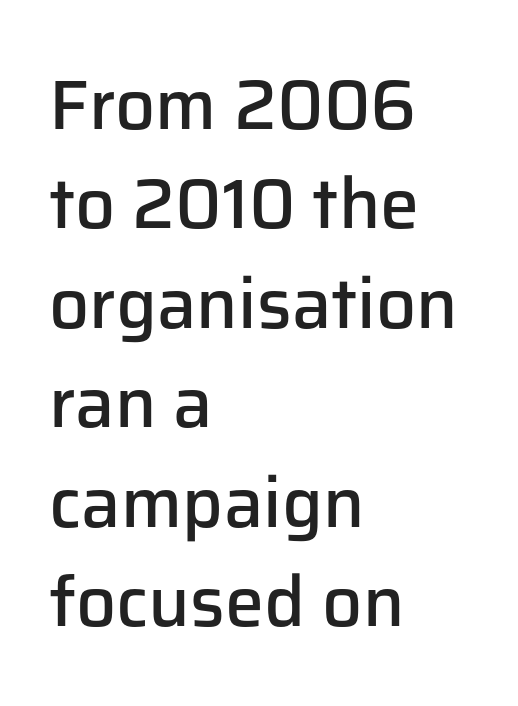
Is there any slant? The stems are plumb. Note the varied advance widths — an 'i' is clearly narrower than an 'm'. Each word holds together tightly as a unit, with standard inter-letter gaps. The area under the type is left untouched. A classic flush-left, rag-right setting is used for this passage.
